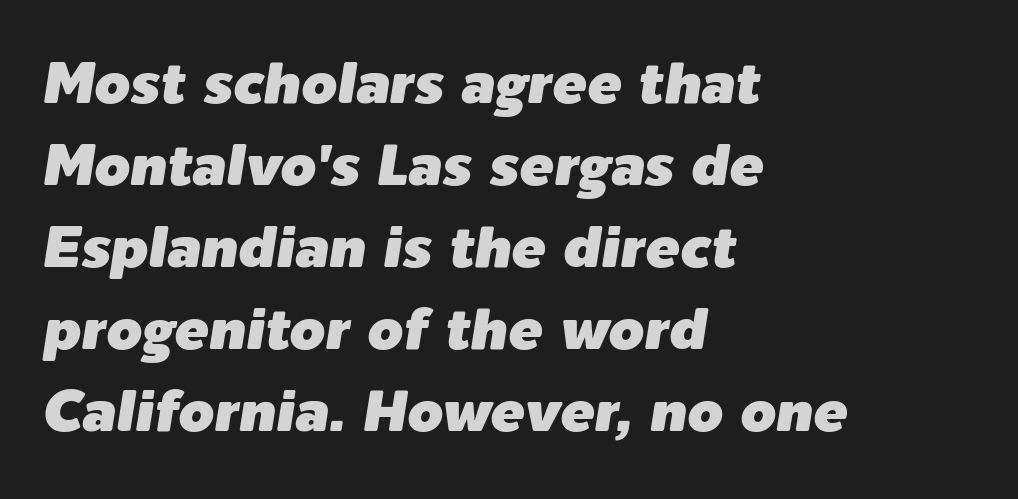
The letters sit at their default tracking, neither squeezed nor spread. The passage shown is typed in a proportional face where columns would drift. Characters are canted at an angle relative to the baseline's perpendicular. Clear beneath every line of the passage. The lines are quadded left. Successive baselines arrive at the customary interval.
